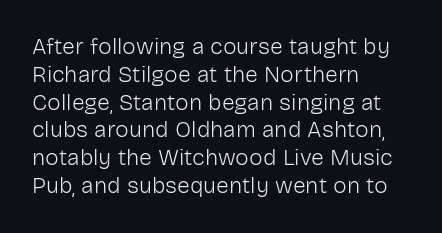
Q: Is the text bold? A: No.
Q: Is the text italic (slanted)? A: No, it is upright.
Q: Is the text underlined? A: No.
Q: How is the paragraph aligned? A: Left-aligned.
Q: Is the spacing between letters normal or unusually wide? A: Normal.
